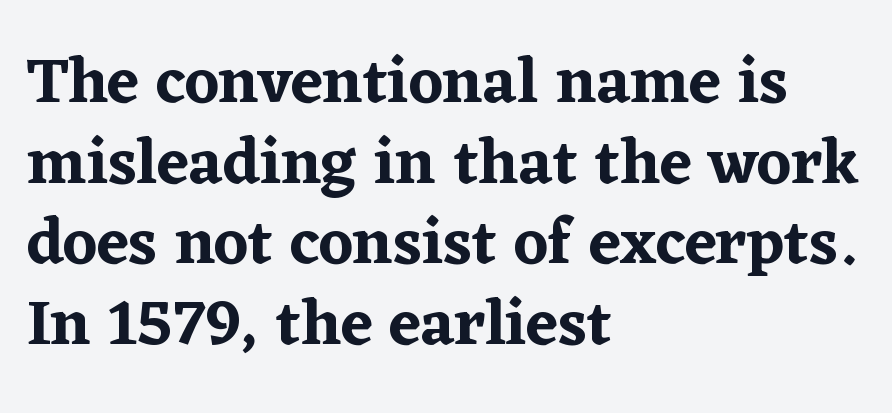
The image shows 65 px serif type, upright; set left-aligned, line spacing 1.24x, normal letter spacing, not underlined; low stroke contrast and a medium x-height.
